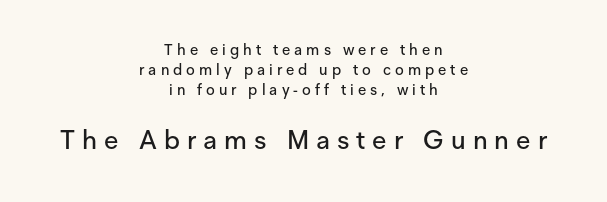
{"italic": "no", "underline": "no", "align": "center", "line_spacing": "normal", "line_spacing_ratio": 1.34, "letter_spacing": "wide", "letter_spacing_em": 0.27, "larger_block": "second", "size_ratio": 1.73, "glyph_px": 26}
